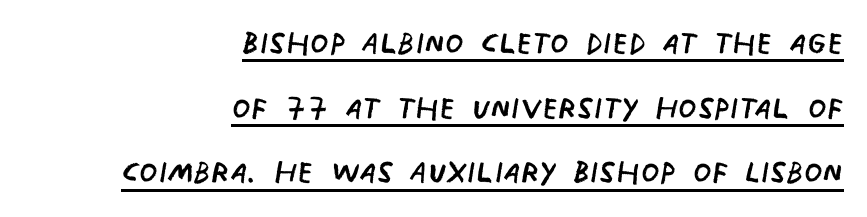
Q: Is the text bold? A: No.
Q: Is the typeface a serif or a sans-serif typeface? A: Sans-serif.
Q: Is the text underlined? A: Yes.
Q: How is the paragraph aligned? A: Right-aligned.
Q: Is the spacing between letters normal or unusually wide? A: Normal.
Q: Is the spacing between lines tight, normal or loose? A: Normal.
Q: Width (condensed, normal, or wide)? A: Condensed.
Q: Stroke contrast? A: Low.
Q: x-height? A: Large.
Q: Monospaced? A: No.
